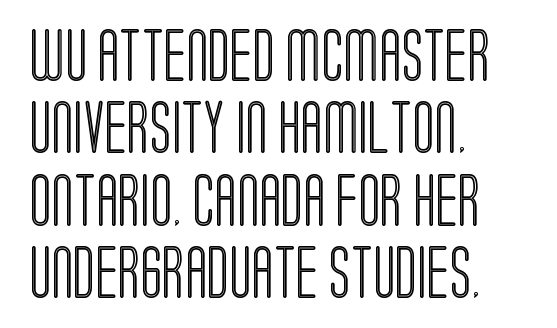
The image shows 52 px condensed type, upright; set left-aligned, normal line spacing (1.39x), normal letter spacing, not underlined; a large x-height.
